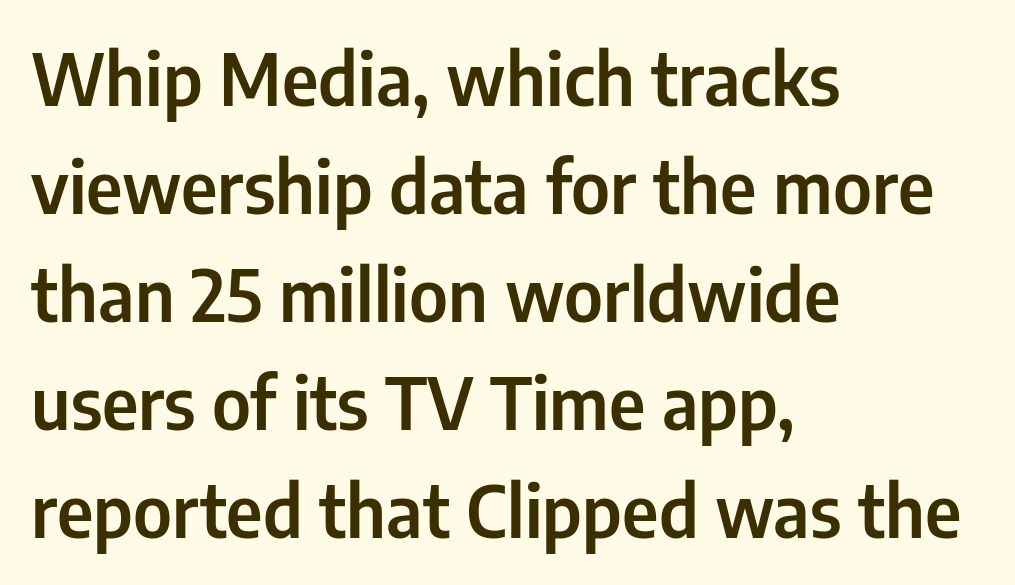
Q: Is the text italic (slanted)? A: No, it is upright.
Q: Is the typeface a serif or a sans-serif typeface? A: Sans-serif.
Q: Is the text underlined? A: No.
Q: How is the paragraph aligned? A: Left-aligned.
Q: Is the spacing between letters normal or unusually wide? A: Normal.
Q: Is the spacing between lines tight, normal or loose? A: Normal.
Q: Width (condensed, normal, or wide)? A: Condensed.
Q: Stroke contrast? A: Low.
Q: x-height? A: Medium.
Q: Monospaced? A: No.
